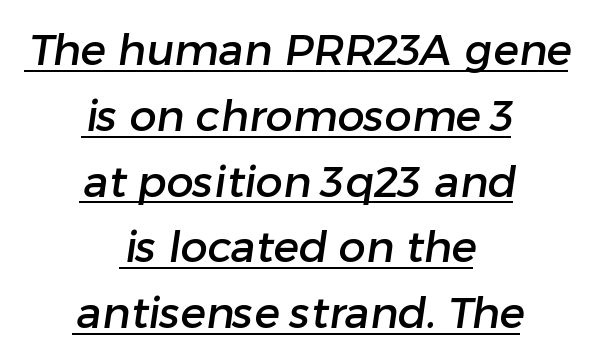
Q: Is the typeface a serif or a sans-serif typeface? A: Sans-serif.
Q: Is the text underlined? A: Yes.
Q: How is the paragraph aligned? A: Centered.
Q: Is the spacing between letters normal or unusually wide? A: Normal.
Q: Is the spacing between lines tight, normal or loose? A: Normal.
Q: Width (condensed, normal, or wide)? A: Normal.
Q: Stroke contrast? A: Low.
Q: x-height? A: Medium.
Q: Monospaced? A: No.
